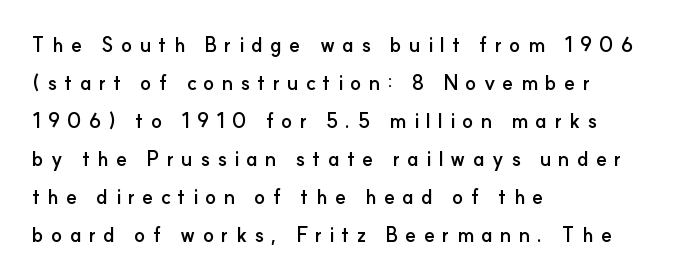
{"italic": "no", "bold": "yes", "underline": "no", "align": "left", "line_spacing": "loose", "line_spacing_ratio": 1.9, "letter_spacing": "wide", "letter_spacing_em": 0.36, "glyph_px": 20}
